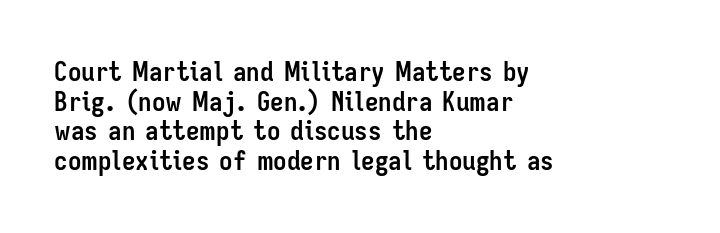
The image shows 27 px bold type, upright; set left-aligned, tight line spacing (1.1x), normal letter spacing, not underlined.
